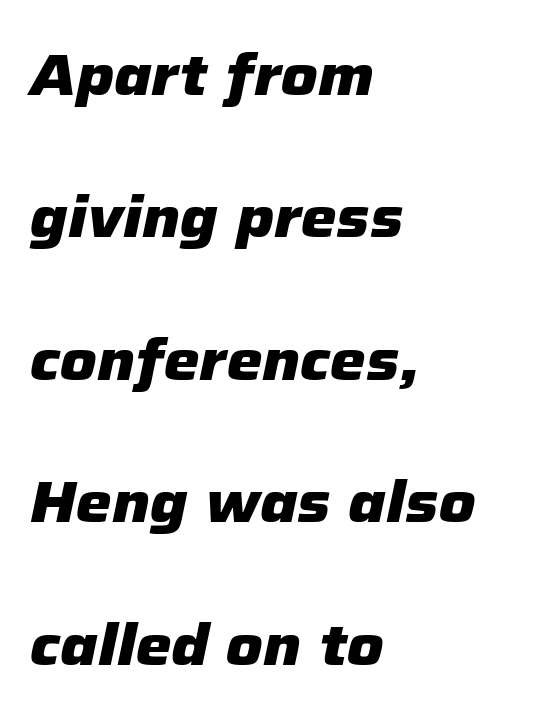
{"italic": "yes", "lean": "right", "slant_degrees": 12, "bold": "yes", "weight": "heavy", "width": "normal", "stroke_contrast": "low", "x_height": "medium", "monospaced": "no", "underline": "no", "align": "left", "line_spacing": "loose", "line_spacing_ratio": 2.5, "letter_spacing": "normal", "letter_spacing_em": 0.0, "glyph_px": 57}
